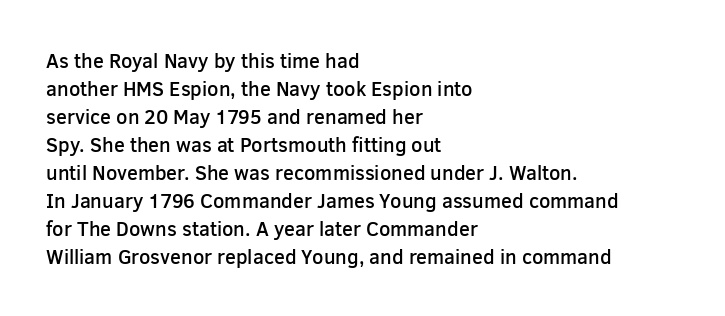
The image shows 20 px text type, upright; set left-aligned, normal line spacing (1.4x), normal letter spacing, not underlined.
